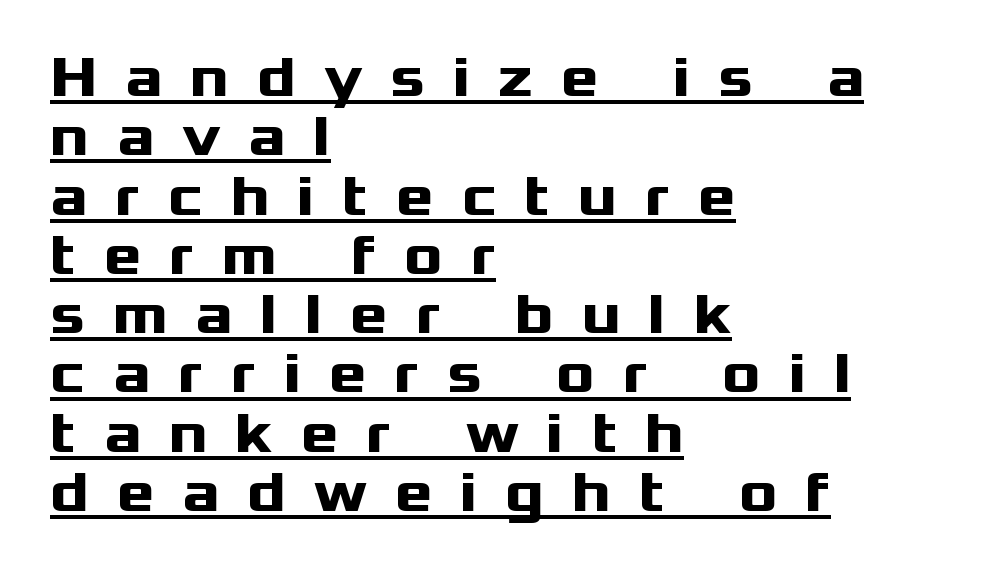
Q: Is the text bold? A: Yes.
Q: Is the text italic (slanted)? A: No, it is upright.
Q: Is the typeface a serif or a sans-serif typeface? A: Sans-serif.
Q: Is the text underlined? A: Yes.
Q: How is the paragraph aligned? A: Left-aligned.
Q: Is the spacing between letters normal or unusually wide? A: Unusually wide.
Q: Is the spacing between lines tight, normal or loose? A: Tight.
Q: Width (condensed, normal, or wide)? A: Wide.
Q: Stroke contrast? A: Medium.
Q: x-height? A: Medium.
Q: Monospaced? A: No.
